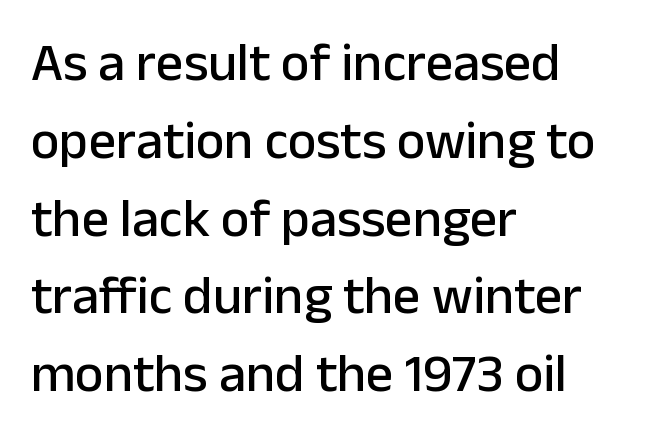
Italic: no, the glyphs are upright roman. The passage shown is not underscored anywhere. Think of a printed novel: that variable character pitch is what you see here. Observe the absence of serifs on each vertical stroke in this sample. Horizontal alignment here is leftward, the default for most running prose. Students, observe: this is what conventionally led text looks like.
